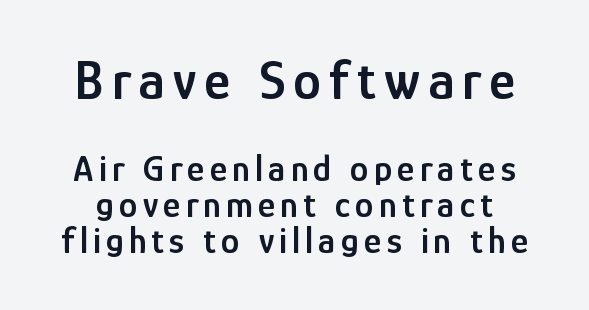
{"serif": "no", "italic": "no", "bold": "semi", "weight": "semibold", "width": "condensed", "stroke_contrast": "low", "x_height": "medium", "monospaced": "no", "underline": "no", "line_spacing": "tight", "line_spacing_ratio": 0.97, "larger_block": "first", "size_ratio": 1.51, "glyph_px": 56}
